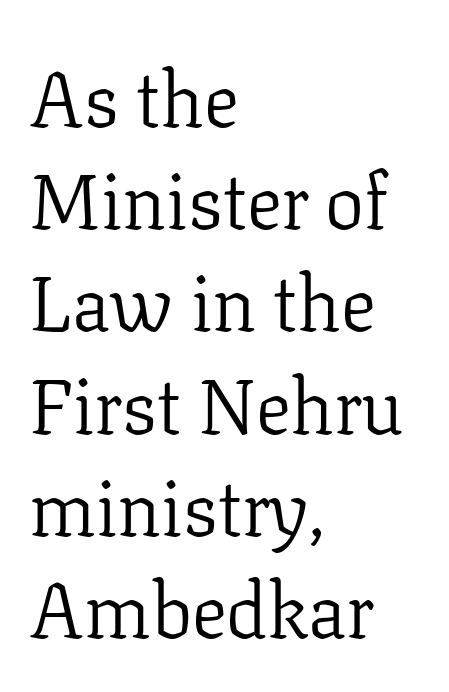
{"serif": "yes", "italic": "no", "bold": "no", "weight": "light", "width": "normal", "stroke_contrast": "low", "x_height": "medium", "monospaced": "no", "underline": "no", "align": "left", "line_spacing": "normal", "line_spacing_ratio": 1.31, "letter_spacing": "normal", "letter_spacing_em": 0.0, "glyph_px": 78}
